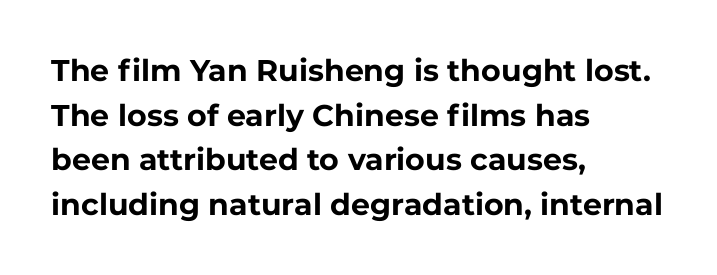
Q: Is the text bold? A: Yes.
Q: Is the text italic (slanted)? A: No, it is upright.
Q: Is the typeface a serif or a sans-serif typeface? A: Sans-serif.
Q: Is the text underlined? A: No.
Q: How is the paragraph aligned? A: Left-aligned.
Q: Is the spacing between letters normal or unusually wide? A: Normal.
Q: Is the spacing between lines tight, normal or loose? A: Normal.
Q: Width (condensed, normal, or wide)? A: Normal.
Q: Stroke contrast? A: Low.
Q: x-height? A: Medium.
Q: Monospaced? A: No.
